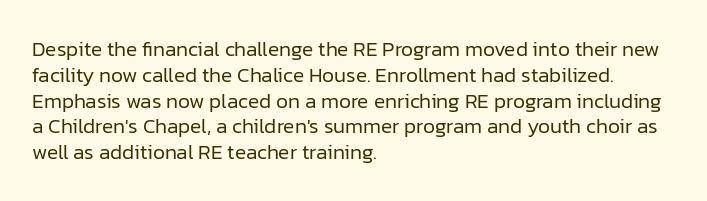
{"italic": "no", "bold": "no", "underline": "no", "align": "left", "line_spacing_ratio": 1.23, "letter_spacing": "normal", "letter_spacing_em": 0.0, "glyph_px": 21}
